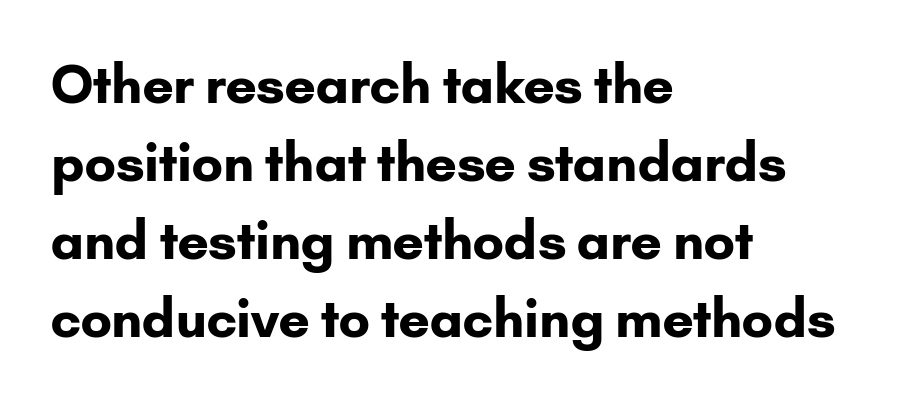
{"serif": "no", "italic": "no", "bold": "yes", "weight": "bold", "width": "normal", "stroke_contrast": "low", "x_height": "small", "monospaced": "no", "underline": "no", "align": "left", "line_spacing": "normal", "line_spacing_ratio": 1.5, "letter_spacing": "normal", "letter_spacing_em": 0.0, "glyph_px": 52}
